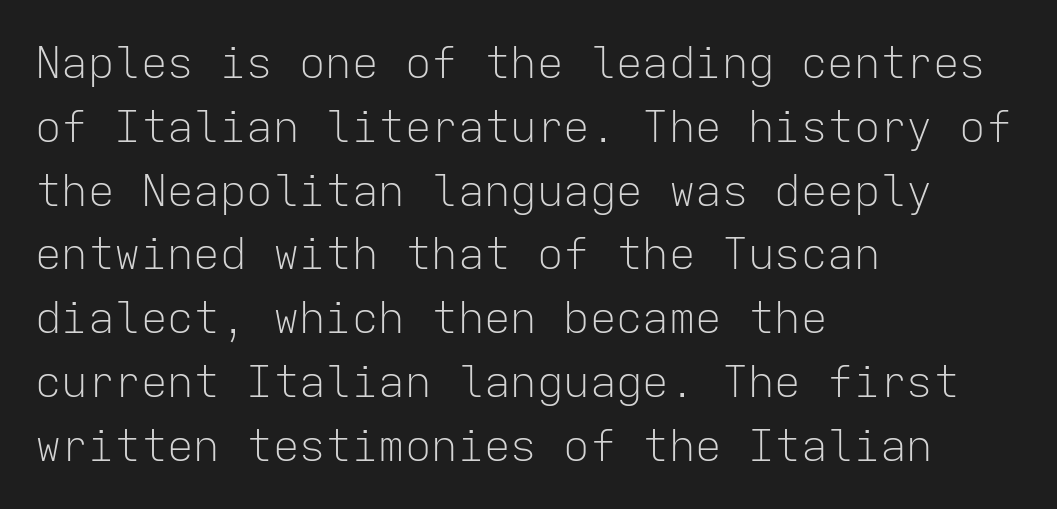
The image shows 44 px light sans-serif type, upright, monospaced; set left-aligned, normal line spacing (1.45x), normal letter spacing, not underlined; low stroke contrast and a medium x-height.
